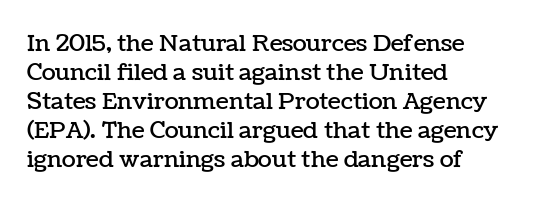
Posture: straight, roman, zero tilt. The passage shown is not underscored anywhere. The rendering anchors every line to the left-hand side. The gaps between neighbouring characters are ordinary and unremarkable.
